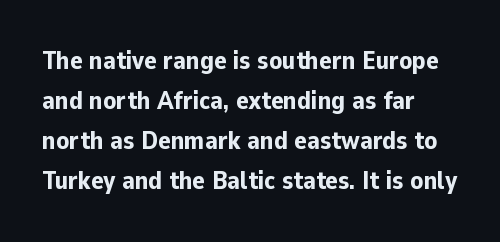
The letterforms sit shoulder to shoulder at normal distance. If you measured baseline to baseline, you'd find a middling distance. The specimen omits any rule beneath the text block's lines. These lines stack with their left ends in a neat column.
